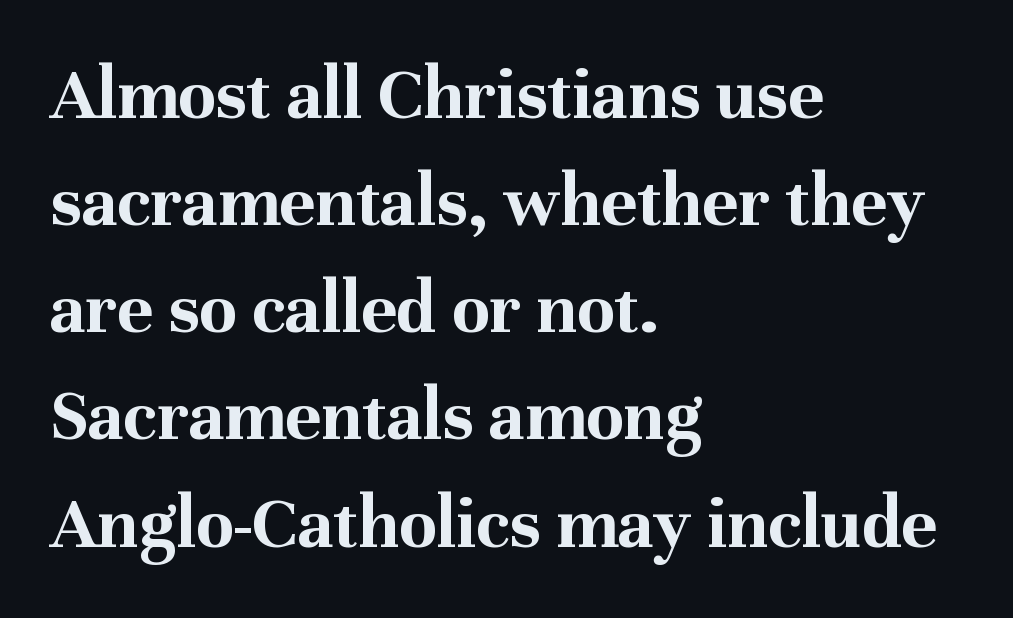
The image shows 76 px bold serif type, upright; set left-aligned, normal line spacing (1.41x), normal letter spacing, not underlined; medium stroke contrast and a medium x-height.
